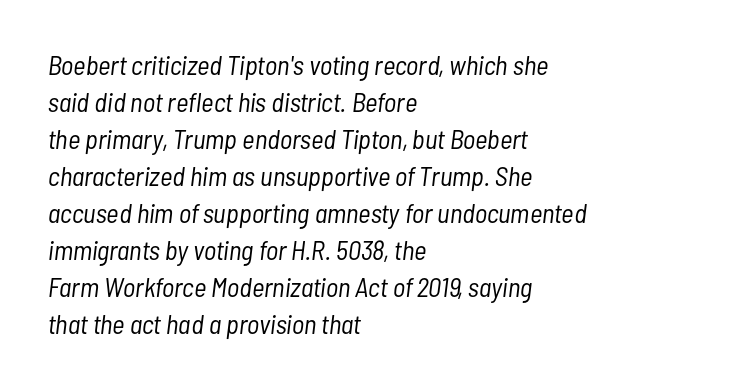
{"italic": "yes", "lean": "right", "slant_degrees": 7, "bold": "no", "underline": "no", "align": "left", "line_spacing": "normal", "line_spacing_ratio": 1.37, "letter_spacing": "normal", "letter_spacing_em": 0.0, "glyph_px": 27}
